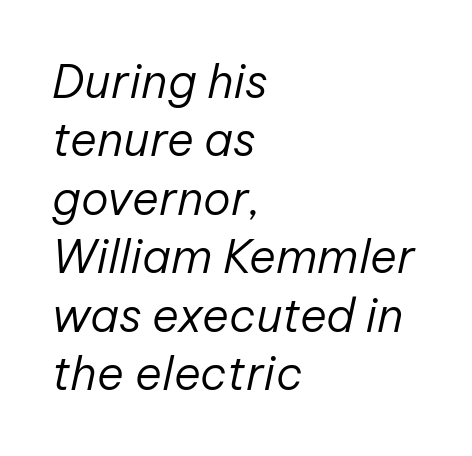
{"italic": "yes", "lean": "right", "slant_degrees": 12, "bold": "no", "weight": "regular", "width": "normal", "stroke_contrast": "low", "x_height": "medium", "monospaced": "no", "underline": "no", "align": "left", "line_spacing": "normal", "line_spacing_ratio": 1.27, "letter_spacing": "normal", "letter_spacing_em": 0.0, "glyph_px": 46}
